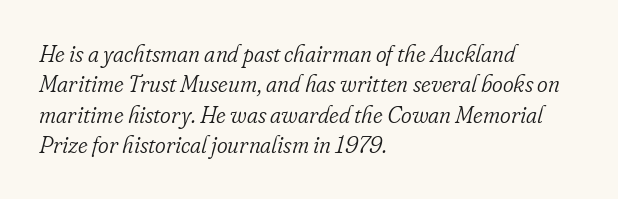
{"italic": "yes", "lean": "right", "slant_degrees": 16, "bold": "no", "underline": "no", "align": "left", "line_spacing": "normal", "line_spacing_ratio": 1.32, "letter_spacing": "normal", "letter_spacing_em": 0.0, "glyph_px": 23}
